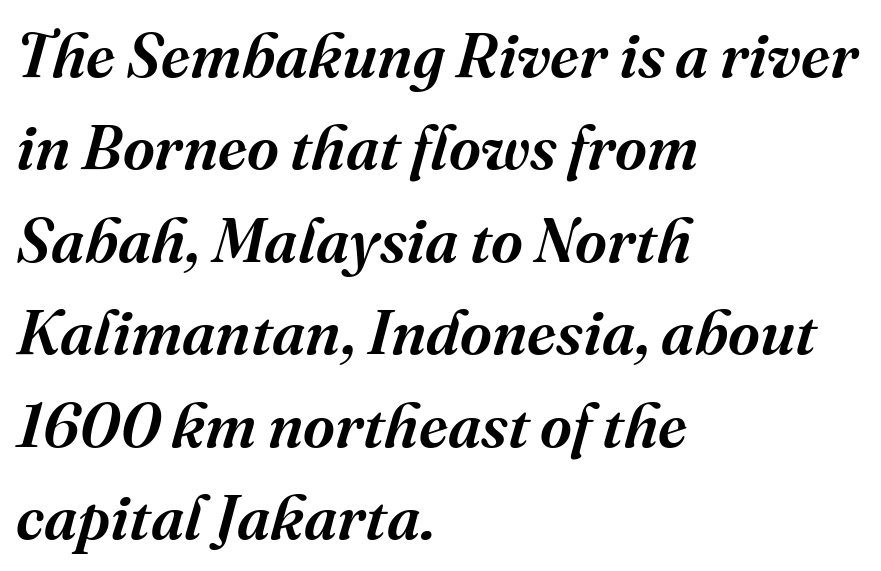
{"serif": "yes", "italic": "yes", "lean": "right", "slant_degrees": 16, "bold": "semi", "weight": "semibold", "width": "normal", "stroke_contrast": "medium", "x_height": "medium", "monospaced": "no", "underline": "no", "align": "left", "line_spacing": "normal", "line_spacing_ratio": 1.49, "letter_spacing": "normal", "letter_spacing_em": 0.0, "glyph_px": 62}
